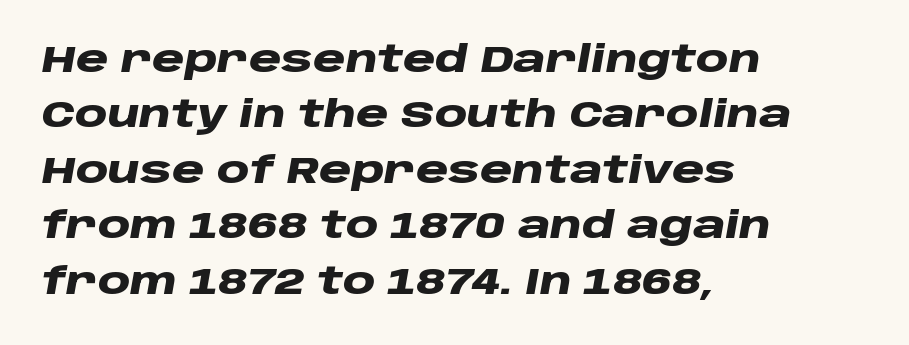
The image shows 37 px heavy, wide type, italic (leaning right); set left-aligned, normal line spacing (1.5x), normal letter spacing, not underlined; low stroke contrast and a large x-height.
